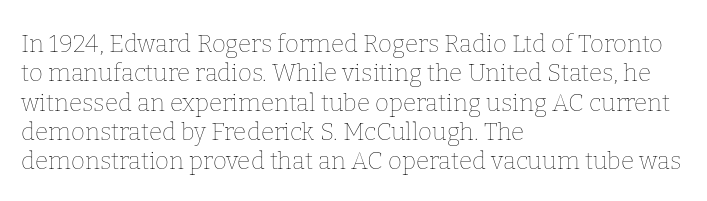
{"italic": "no", "bold": "no", "underline": "no", "align": "left", "line_spacing_ratio": 1.22, "letter_spacing": "normal", "letter_spacing_em": 0.0, "glyph_px": 24}
